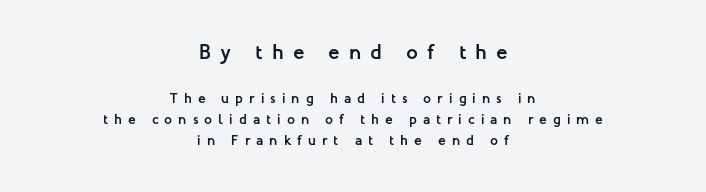
{"italic": "no", "bold": "yes", "underline": "no", "align": "center", "line_spacing": "normal", "line_spacing_ratio": 1.51, "letter_spacing": "wide", "letter_spacing_em": 0.43, "larger_block": "first", "size_ratio": 1.5, "glyph_px": 21}
